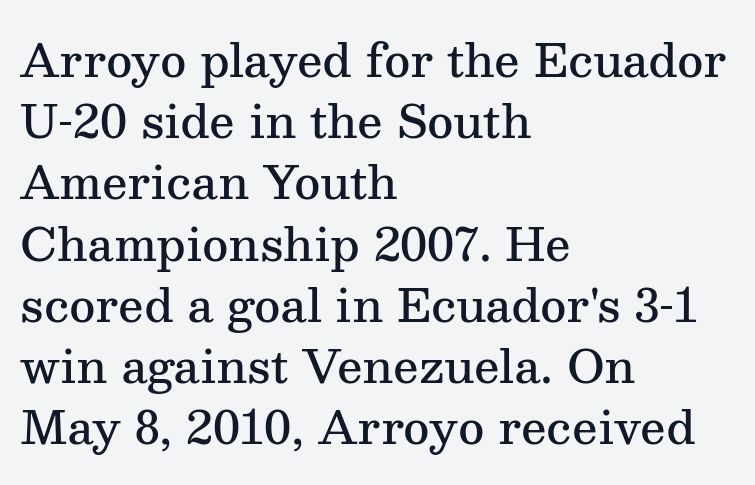
The image shows 45 px semibold serif type, upright; set left-aligned, normal line spacing (1.36x), normal letter spacing, not underlined; medium stroke contrast and a medium x-height.
